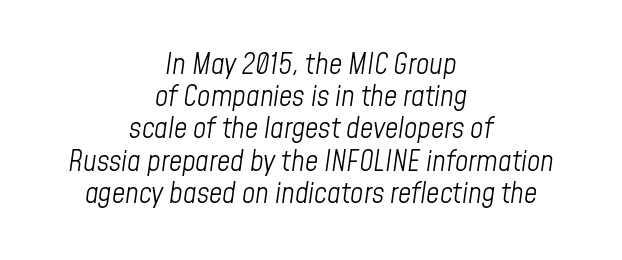
The image shows 29 px light, condensed type, italic (leaning right); set centered, tight line spacing (1.11x), normal letter spacing, not underlined; low stroke contrast and a medium x-height.
